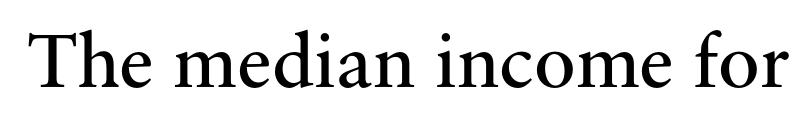
Q: Is the text bold? A: No.
Q: Is the text italic (slanted)? A: No, it is upright.
Q: Is the typeface a serif or a sans-serif typeface? A: Serif.
Q: Is the text underlined? A: No.
Q: Is the spacing between letters normal or unusually wide? A: Normal.
Q: Width (condensed, normal, or wide)? A: Normal.
Q: Stroke contrast? A: Medium.
Q: x-height? A: Small.
Q: Monospaced? A: No.
